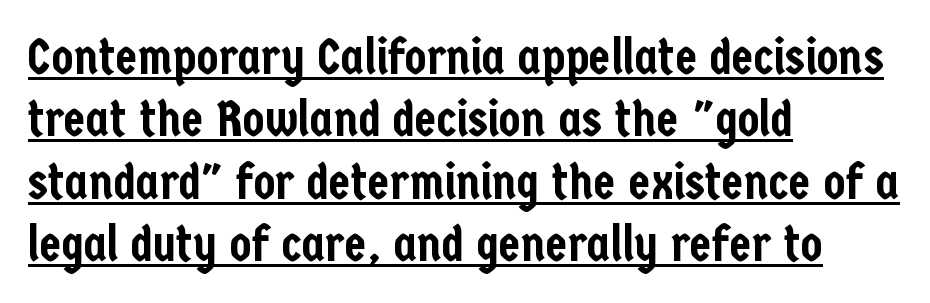
Every character sits straight up, as roman type does. Honestly, the underline is the first thing you notice here. You could not count columns in this text — the font is proportionally spaced. Evenly set lines give the paragraph a standard silhouette. The letterforms sit shoulder to shoulder at normal distance. This rendering uses left alignment, leaving the right contour irregular.
